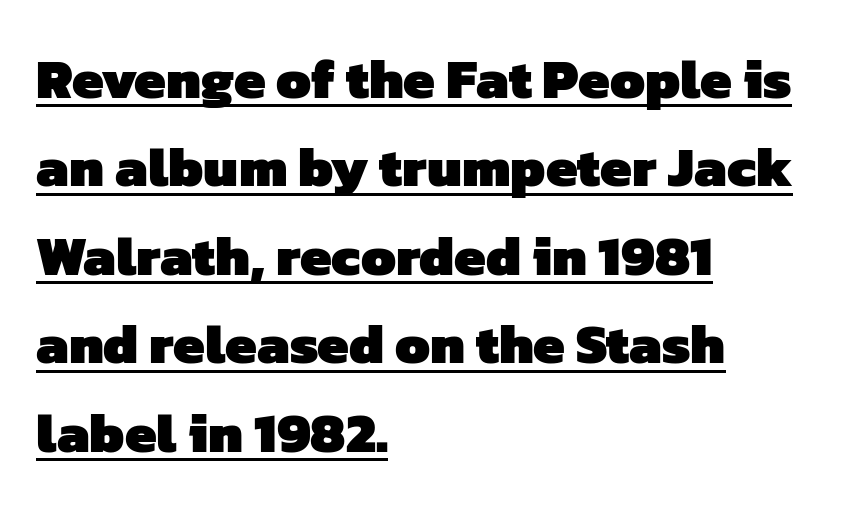
{"serif": "no", "bold": "yes", "weight": "heavy", "width": "normal", "stroke_contrast": "low", "x_height": "medium", "monospaced": "no", "underline": "yes", "align": "left", "line_spacing": "normal", "line_spacing_ratio": 1.58, "letter_spacing": "normal", "letter_spacing_em": 0.0, "glyph_px": 56}
